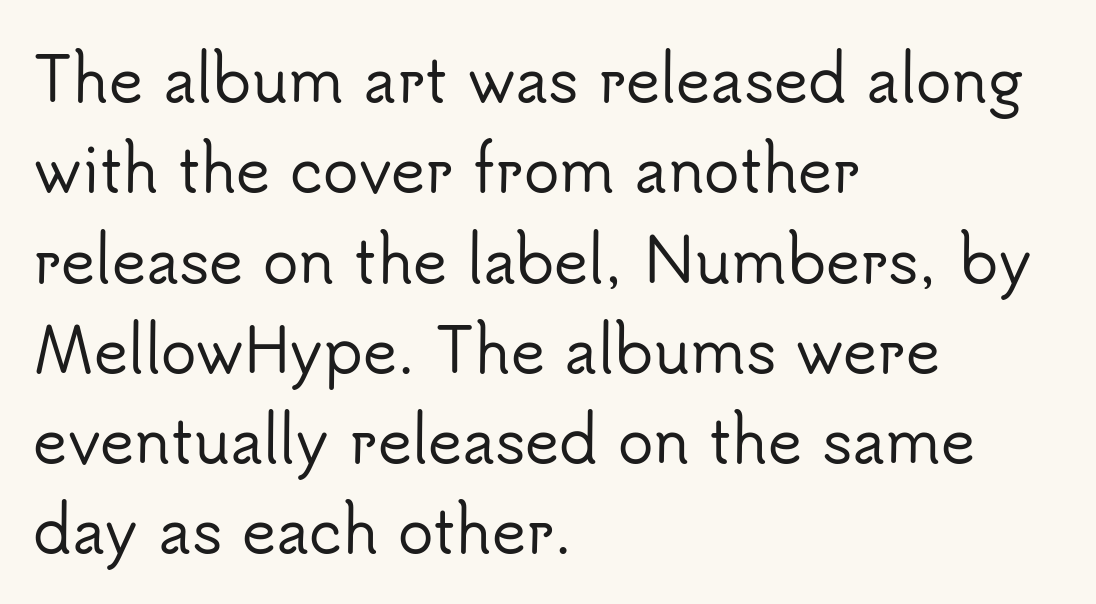
{"serif": "no", "italic": "no", "width": "normal", "stroke_contrast": "low", "x_height": "small", "monospaced": "no", "underline": "no", "align": "left", "line_spacing": "normal", "line_spacing_ratio": 1.53, "letter_spacing": "normal", "letter_spacing_em": 0.0, "glyph_px": 59}
